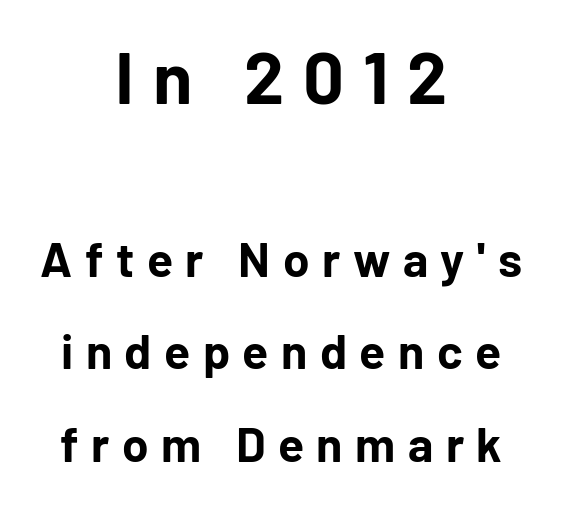
{"serif": "no", "italic": "no", "bold": "yes", "weight": "bold", "width": "normal", "stroke_contrast": "low", "x_height": "medium", "monospaced": "no", "underline": "no", "align": "center", "line_spacing": "loose", "line_spacing_ratio": 1.93, "letter_spacing": "wide", "letter_spacing_em": 0.26, "larger_block": "first", "size_ratio": 1.5, "glyph_px": 72}
